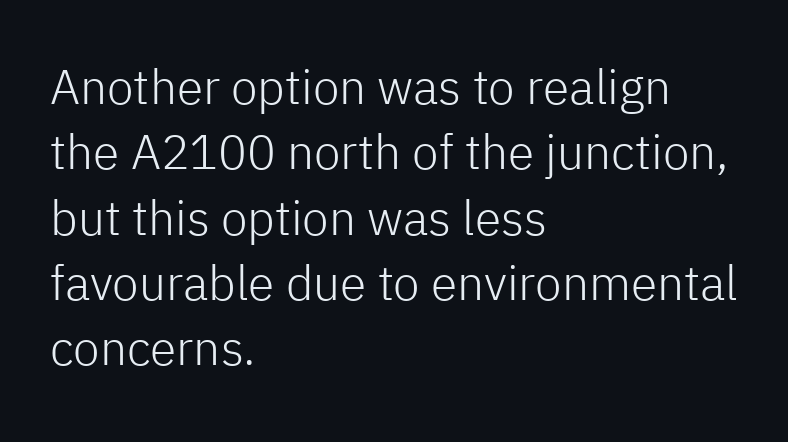
{"serif": "no", "italic": "no", "bold": "no", "weight": "light", "width": "normal", "stroke_contrast": "low", "x_height": "medium", "monospaced": "no", "underline": "no", "align": "left", "line_spacing": "normal", "line_spacing_ratio": 1.36, "letter_spacing": "normal", "letter_spacing_em": 0.0, "glyph_px": 48}
